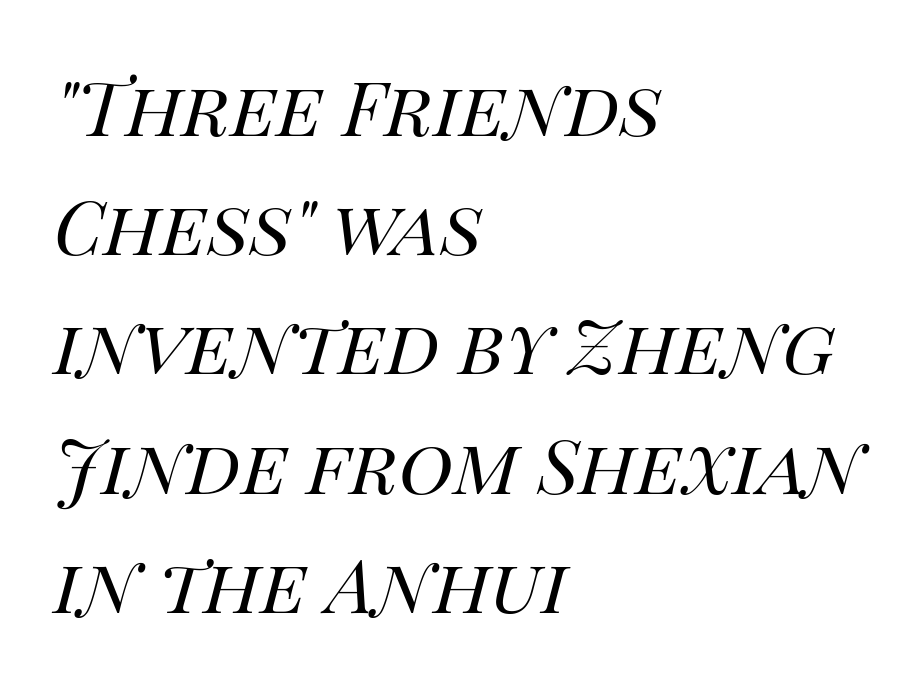
{"italic": "yes", "lean": "right", "slant_degrees": 14, "bold": "no", "weight": "regular", "width": "normal", "stroke_contrast": "high", "x_height": "large", "monospaced": "no", "underline": "no", "align": "left", "line_spacing": "normal", "line_spacing_ratio": 1.59, "letter_spacing": "normal", "letter_spacing_em": 0.0, "glyph_px": 75}
